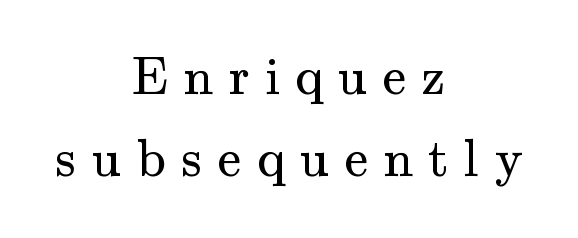
Q: Is the text bold? A: No.
Q: Is the text italic (slanted)? A: No, it is upright.
Q: Is the typeface a serif or a sans-serif typeface? A: Serif.
Q: Is the text underlined? A: No.
Q: How is the paragraph aligned? A: Centered.
Q: Is the spacing between letters normal or unusually wide? A: Unusually wide.
Q: Is the spacing between lines tight, normal or loose? A: Normal.
Q: Width (condensed, normal, or wide)? A: Normal.
Q: Stroke contrast? A: Medium.
Q: x-height? A: Small.
Q: Monospaced? A: No.
